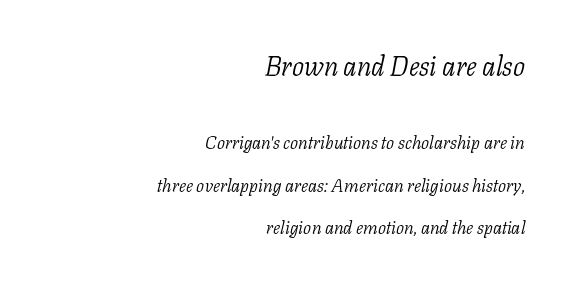
Q: Is the text bold? A: No.
Q: Is the text italic (slanted)? A: Yes, it leans right by about 11 degrees.
Q: Is the text underlined? A: No.
Q: How is the paragraph aligned? A: Right-aligned.
Q: Is the spacing between letters normal or unusually wide? A: Normal.
Q: Is the spacing between lines tight, normal or loose? A: Loose.
Q: Which block of text is set in a larger size, the first (top) or the second (bottom)? A: The first (top) one.
